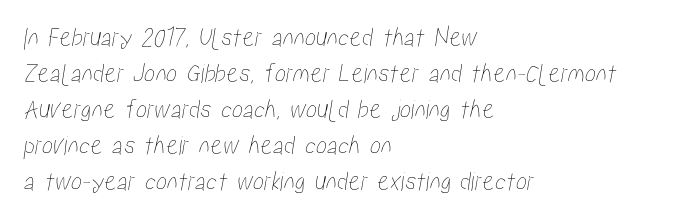
The rendering uses natural spacing where letterforms have individual widths. This sample is left-justified, so line endings fall wherever the words run out. What's the leading like? Ordinary, nothing unusual. The string is rendered with underlining switched off. Inter-character spacing is left at the font's built-in metrics.
